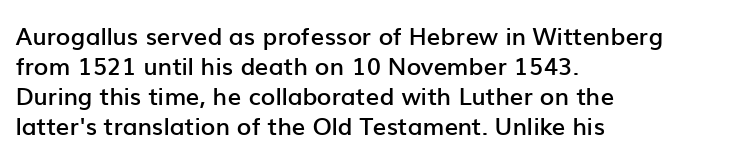
{"italic": "no", "bold": "semi", "underline": "no", "align": "left", "line_spacing": "normal", "line_spacing_ratio": 1.25, "letter_spacing": "normal", "letter_spacing_em": 0.0, "glyph_px": 24}
